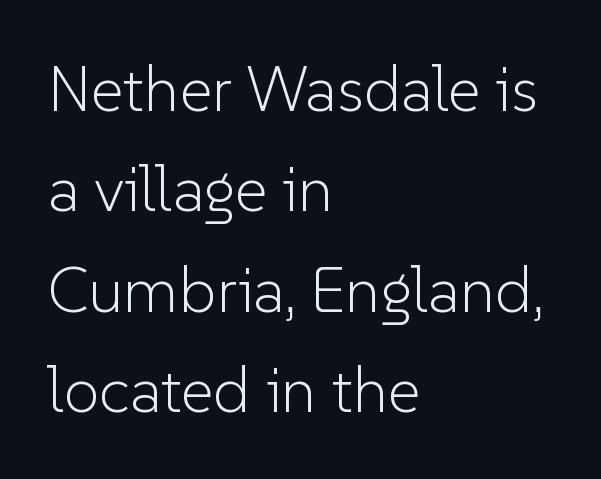
{"serif": "no", "italic": "no", "bold": "no", "weight": "light", "width": "normal", "stroke_contrast": "low", "x_height": "medium", "monospaced": "no", "underline": "no", "align": "left", "line_spacing": "normal", "line_spacing_ratio": 1.57, "letter_spacing": "normal", "letter_spacing_em": 0.0, "glyph_px": 64}
